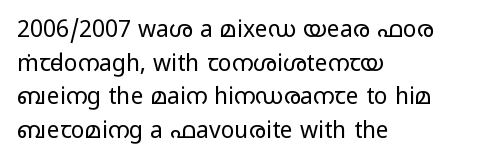
{"italic": "no", "bold": "no", "underline": "no", "align": "left", "line_spacing": "normal", "line_spacing_ratio": 1.46, "letter_spacing": "normal", "letter_spacing_em": 0.0, "glyph_px": 23}
